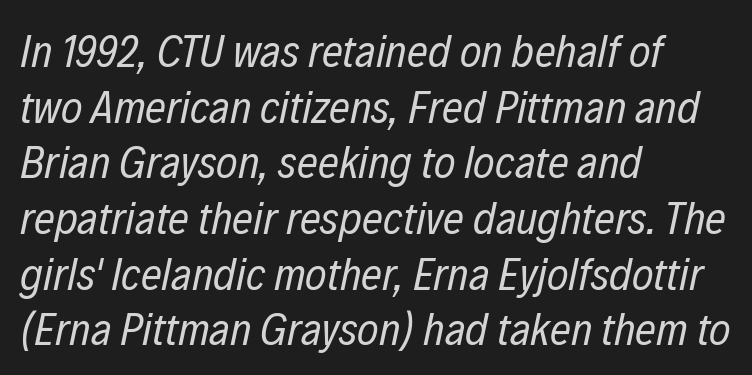
{"italic": "yes", "lean": "right", "slant_degrees": 12, "bold": "no", "weight": "regular", "width": "condensed", "stroke_contrast": "low", "x_height": "medium", "monospaced": "no", "underline": "no", "align": "left", "line_spacing_ratio": 1.21, "letter_spacing": "normal", "letter_spacing_em": 0.0, "glyph_px": 46}
